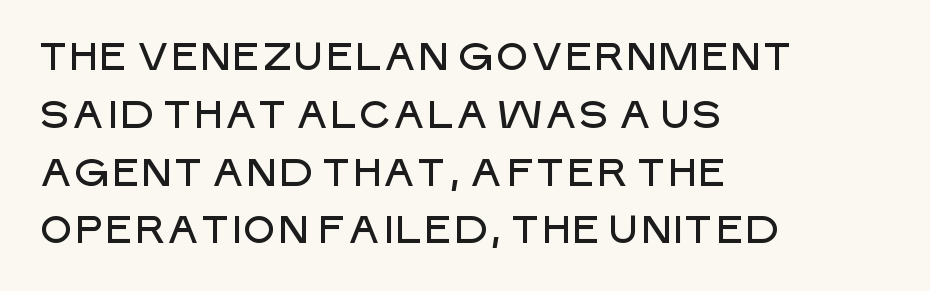
Q: Is the text italic (slanted)? A: No, it is upright.
Q: Is the typeface a serif or a sans-serif typeface? A: Sans-serif.
Q: Is the text underlined? A: No.
Q: How is the paragraph aligned? A: Left-aligned.
Q: Is the spacing between letters normal or unusually wide? A: Normal.
Q: Is the spacing between lines tight, normal or loose? A: Normal.
Q: Width (condensed, normal, or wide)? A: Normal.
Q: Stroke contrast? A: Low.
Q: x-height? A: Large.
Q: Monospaced? A: No.
